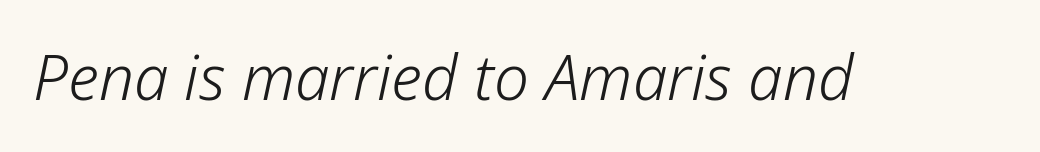
In terms of letterspacing, this is plain default setting. Decoration check: the copy has no underline. You could not count columns in this text — the font is proportionally spaced. The characters are drawn with everyday or finer stroke widths. If you drew a line through each stem, it would be angled.
